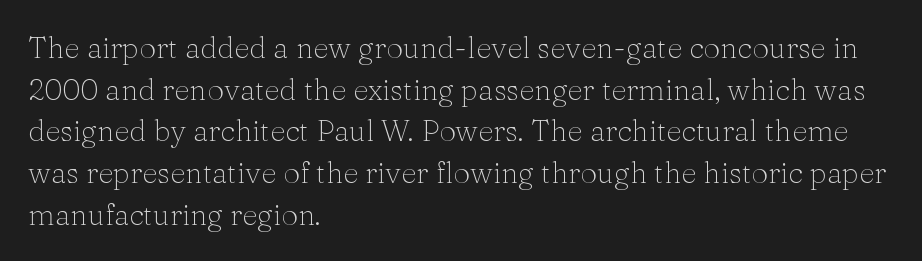
The rendering anchors every line to the left-hand side. The cut favours lightness, reaching ordinary text weight at its darkest. Varying glyph widths throughout — classic text-font behaviour. A serif font was chosen for this passage.
